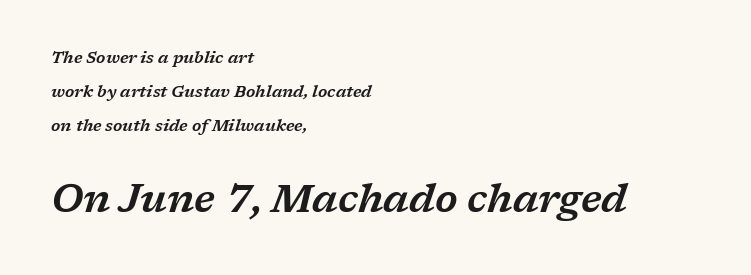
Q: Is the text italic (slanted)? A: Yes, it leans right by about 17 degrees.
Q: Is the typeface a serif or a sans-serif typeface? A: Serif.
Q: Is the text underlined? A: No.
Q: How is the paragraph aligned? A: Left-aligned.
Q: Is the spacing between letters normal or unusually wide? A: Normal.
Q: Is the spacing between lines tight, normal or loose? A: Loose.
Q: Which block of text is set in a larger size, the first (top) or the second (bottom)? A: The second (bottom) one.
Q: Width (condensed, normal, or wide)? A: Wide.
Q: Stroke contrast? A: Low.
Q: x-height? A: Medium.
Q: Monospaced? A: No.
